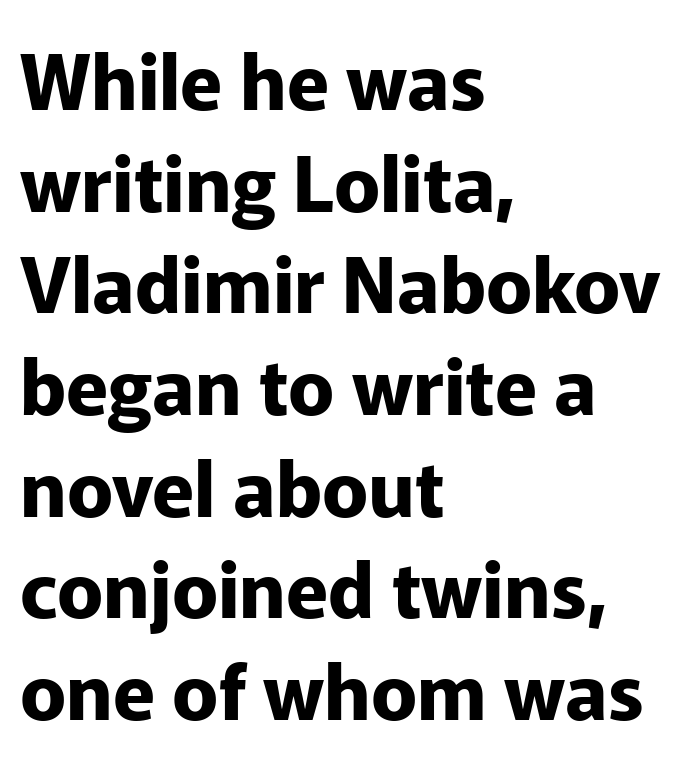
The image shows 77 px bold sans-serif type, upright; set left-aligned, normal line spacing (1.32x), normal letter spacing, not underlined; low stroke contrast and a medium x-height.
